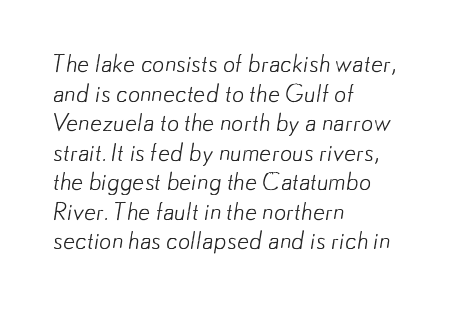
{"bold": "no", "underline": "no", "align": "left", "line_spacing_ratio": 1.23, "letter_spacing": "normal", "letter_spacing_em": 0.0, "glyph_px": 24}
